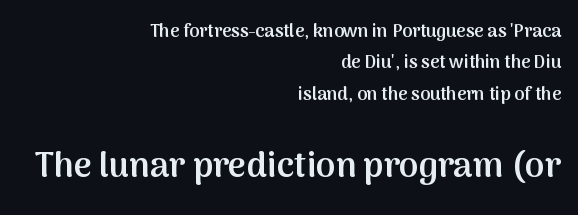
{"serif": "no", "italic": "no", "bold": "semi", "weight": "semibold", "width": "normal", "stroke_contrast": "medium", "x_height": "medium", "monospaced": "no", "underline": "no", "align": "right", "line_spacing_ratio": 1.75, "letter_spacing": "normal", "letter_spacing_em": 0.0, "larger_block": "second", "size_ratio": 1.94, "glyph_px": 35}
